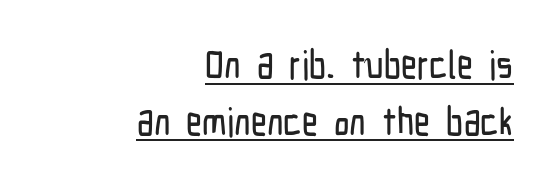
The passage shown stacks its lines at a standard gap. Look at the bottom of the vertical strokes: they stop flat, with no serifs. A typesetter would call this zero additional tracking. Do the characters align in a grid? No, the font is proportional.
